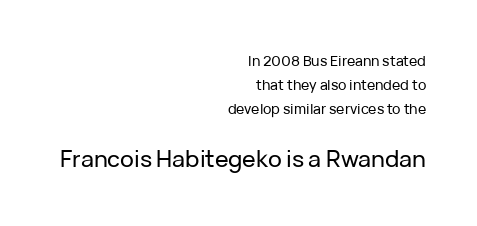
Check the space under the baseline: it is left empty. The lettering stays uniformly vertical, giving the passage a roman look. This layout puts the modest block above and the oversized block below. Honestly, the letter spacing is just normal — you wouldn't notice it.
